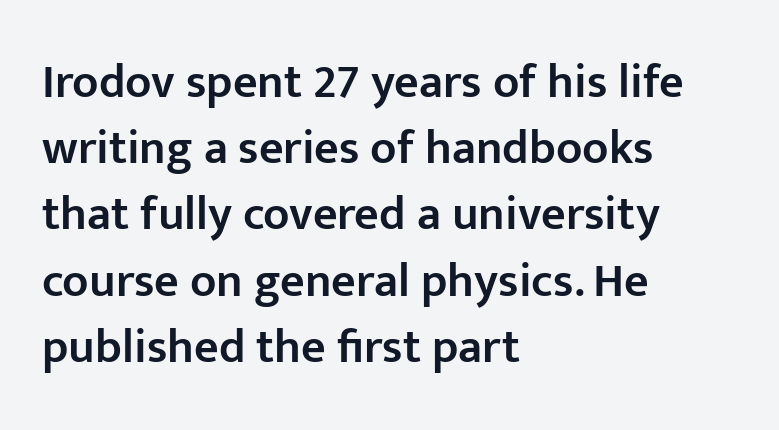
{"serif": "no", "italic": "no", "bold": "semi", "weight": "semibold", "width": "normal", "stroke_contrast": "low", "x_height": "medium", "monospaced": "no", "underline": "no", "align": "left", "line_spacing": "normal", "line_spacing_ratio": 1.38, "letter_spacing": "normal", "letter_spacing_em": 0.0, "glyph_px": 48}
